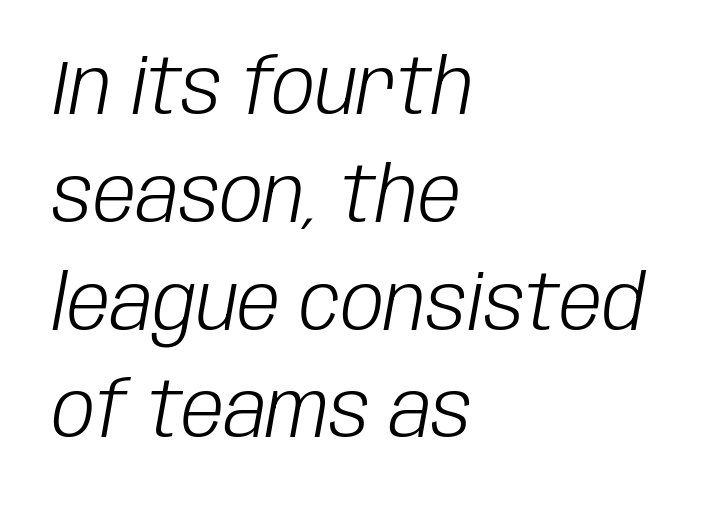
A typesetter would call this proportional, since set widths differ per character. A clean baseline with only descenders dipping below it. The letterforms sit shoulder to shoulder at normal distance. In CSS terms this would be text-align: left. This sample uses an oblique cut, with every glyph tilted off the vertical. Bold? No — there's no thickening of the strokes.
